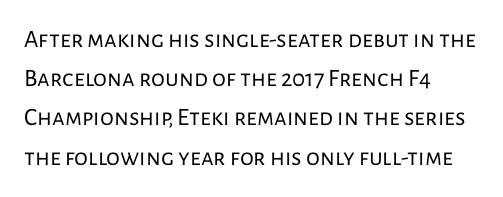
Is this a heavy cut? Hardly; it is regular or lighter. In CSS terms this would be text-align: left. Words appear dense and cohesive because spacing is normal. The gap between lines stays unmarked. Reading down the column, the eye jumps a familiar distance to each next line. This is roman type, the default non-slanted kind.
